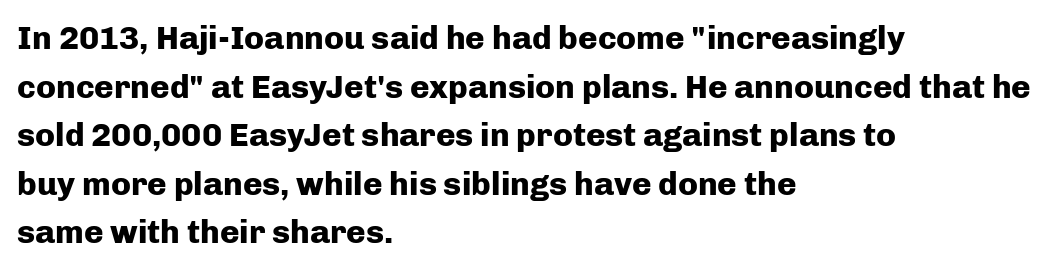
Q: Is the text bold? A: Yes.
Q: Is the text italic (slanted)? A: No, it is upright.
Q: Is the typeface a serif or a sans-serif typeface? A: Sans-serif.
Q: Is the text underlined? A: No.
Q: How is the paragraph aligned? A: Left-aligned.
Q: Is the spacing between letters normal or unusually wide? A: Normal.
Q: Is the spacing between lines tight, normal or loose? A: Normal.
Q: Width (condensed, normal, or wide)? A: Normal.
Q: Stroke contrast? A: Low.
Q: x-height? A: Medium.
Q: Monospaced? A: No.
